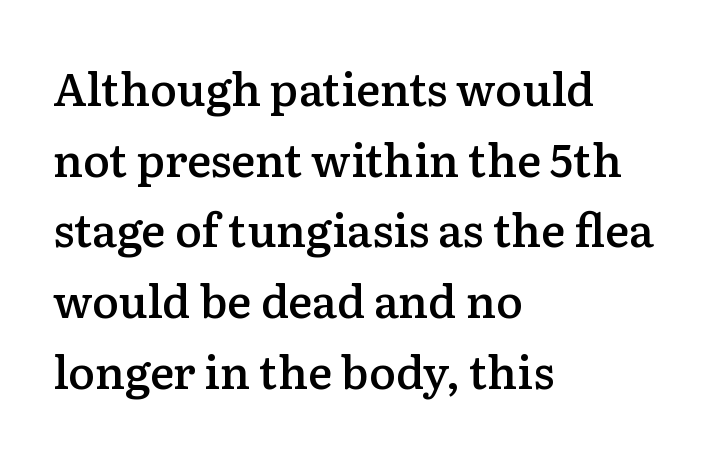
Horizontally, the lines are justified to the leading edge only. The passage shown is semibold, sitting just below true bold. Descender tails drop into unmarked territory. Think of a printed novel: that variable character pitch is what you see here. Does the lettering tilt? It doesn't — this is upright. You could call the tracking neutral — neither tight nor loose.
